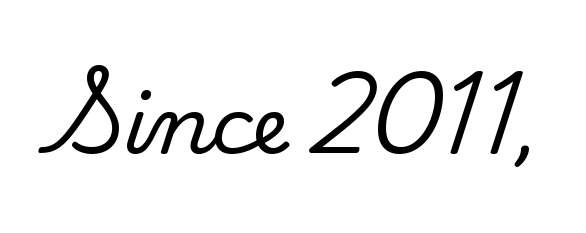
Think of a printed novel: that variable character pitch is what you see here. Check under the words: just untouched page. No letter is thick-stroked: the sample isn't bold. The passage shown has conventional tracking throughout. Serif or sans? Sans — the stroke terminals are bare.
